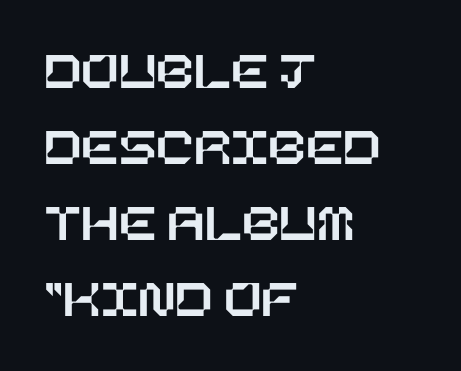
The image shows 55 px text type, upright; set left-aligned, normal line spacing (1.38x), normal letter spacing, not underlined; low stroke contrast and a large x-height.
